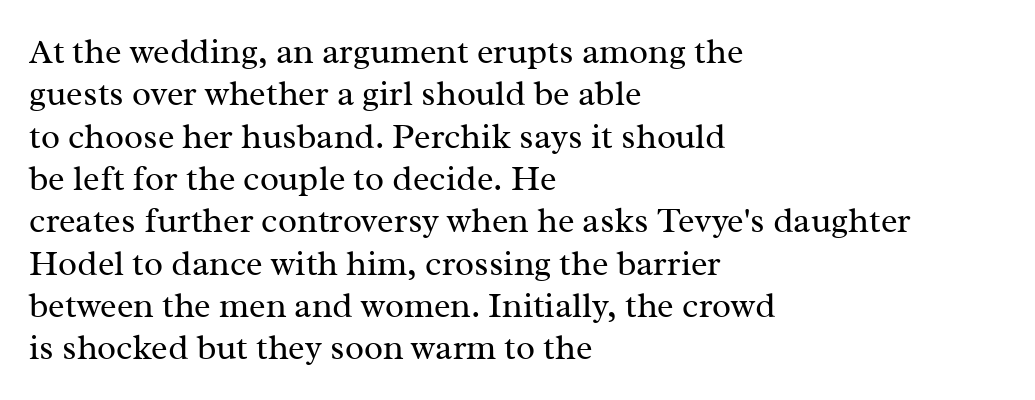
Q: Is the text bold? A: No.
Q: Is the text italic (slanted)? A: No, it is upright.
Q: Is the typeface a serif or a sans-serif typeface? A: Serif.
Q: Is the text underlined? A: No.
Q: How is the paragraph aligned? A: Left-aligned.
Q: Is the spacing between letters normal or unusually wide? A: Normal.
Q: Width (condensed, normal, or wide)? A: Normal.
Q: Stroke contrast? A: Medium.
Q: x-height? A: Medium.
Q: Monospaced? A: No.
